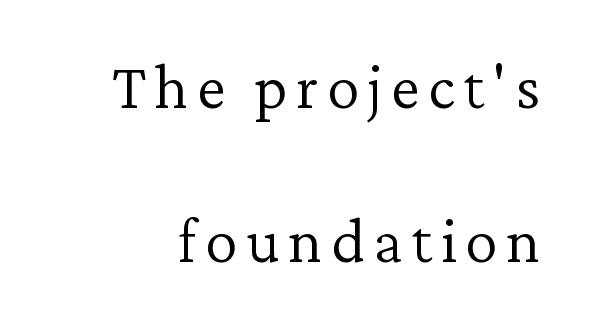
The image shows 65 px light serif type, upright; set loose line spacing (2.37x), not underlined; low stroke contrast and a medium x-height.
